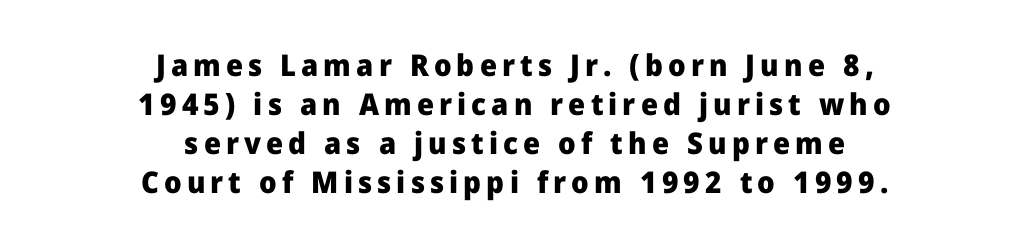
The image shows 30 px heavy sans-serif type, upright; set centered, normal line spacing (1.3x), not underlined; low stroke contrast and a medium x-height.
